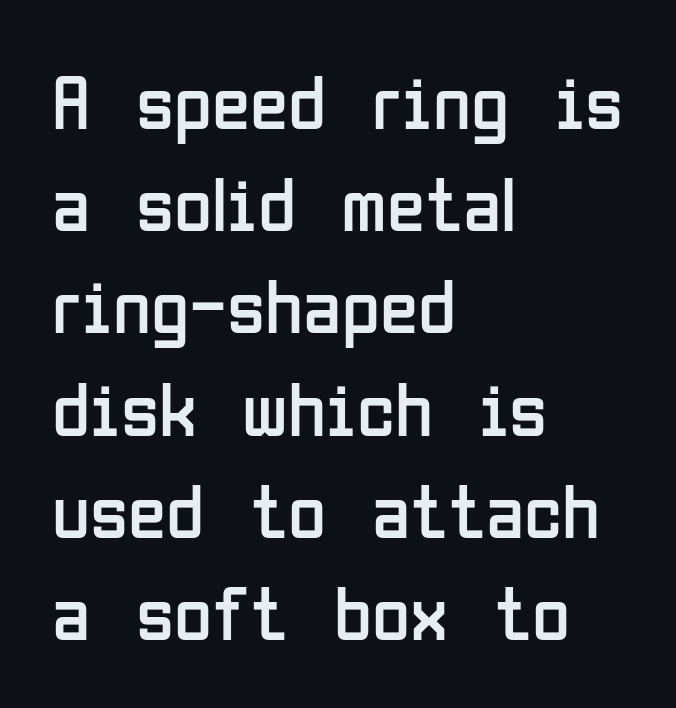
Note the varied advance widths — an 'i' is clearly narrower than an 'm'. Upright lettering throughout. A typesetter would label this face a sans. Quick note: interline space is typical. The foot of each line stays bare and open.
